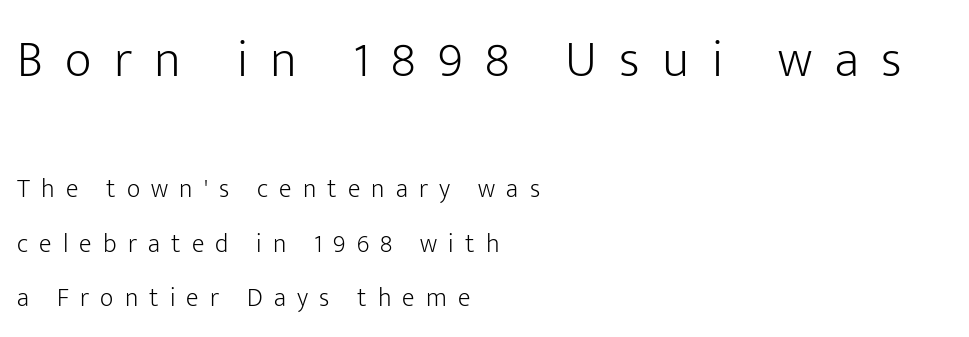
{"serif": "no", "italic": "no", "bold": "no", "weight": "light", "width": "normal", "stroke_contrast": "low", "x_height": "medium", "monospaced": "no", "underline": "no", "align": "left", "line_spacing": "loose", "line_spacing_ratio": 2.09, "letter_spacing": "wide", "letter_spacing_em": 0.43, "larger_block": "first", "size_ratio": 2.0, "glyph_px": 52}
